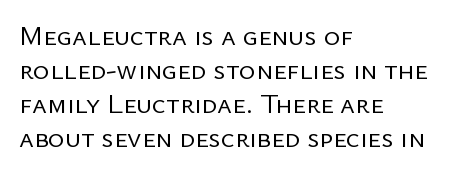
Q: Is the text bold? A: No.
Q: Is the text italic (slanted)? A: No, it is upright.
Q: Is the typeface a serif or a sans-serif typeface? A: Sans-serif.
Q: Is the text underlined? A: No.
Q: How is the paragraph aligned? A: Left-aligned.
Q: Is the spacing between letters normal or unusually wide? A: Normal.
Q: Width (condensed, normal, or wide)? A: Normal.
Q: Stroke contrast? A: Low.
Q: x-height? A: Medium.
Q: Monospaced? A: No.
